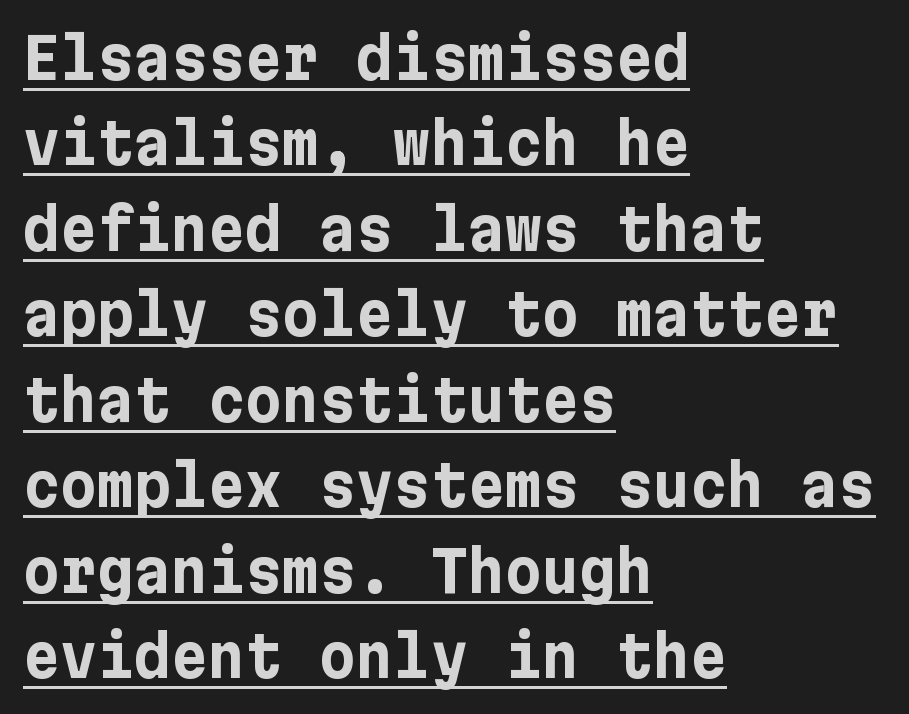
The image shows 57 px bold sans-serif type, upright; set left-aligned, normal line spacing (1.5x), normal letter spacing, underlined; low stroke contrast and a medium x-height.
